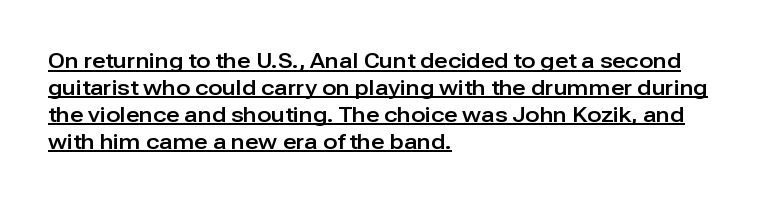
Q: Is the text italic (slanted)? A: No, it is upright.
Q: Is the text underlined? A: Yes.
Q: How is the paragraph aligned? A: Left-aligned.
Q: Is the spacing between letters normal or unusually wide? A: Normal.
Q: Is the spacing between lines tight, normal or loose? A: Normal.
